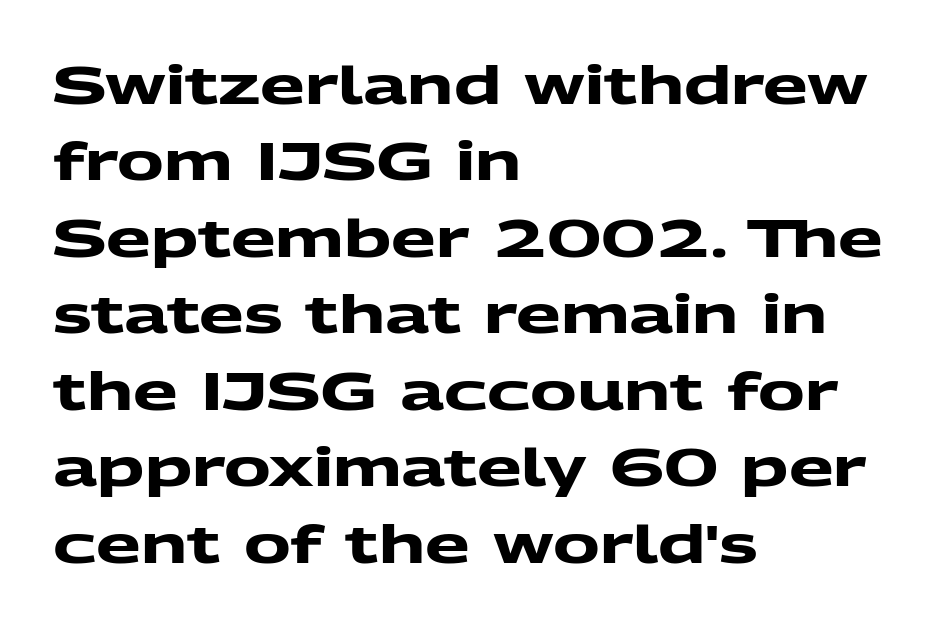
Q: Is the text bold? A: Yes.
Q: Is the typeface a serif or a sans-serif typeface? A: Sans-serif.
Q: Is the text underlined? A: No.
Q: How is the paragraph aligned? A: Left-aligned.
Q: Is the spacing between letters normal or unusually wide? A: Normal.
Q: Is the spacing between lines tight, normal or loose? A: Normal.
Q: Width (condensed, normal, or wide)? A: Wide.
Q: Stroke contrast? A: Medium.
Q: x-height? A: Medium.
Q: Monospaced? A: No.
